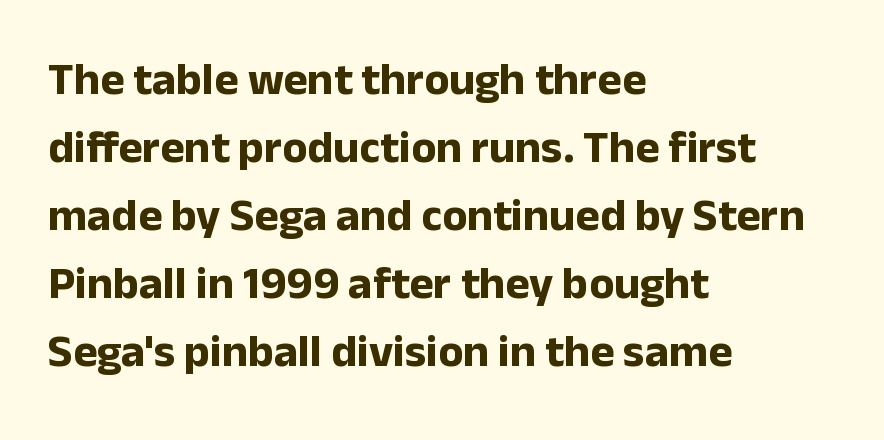
Q: Is the text bold? A: Yes.
Q: Is the text italic (slanted)? A: No, it is upright.
Q: Is the typeface a serif or a sans-serif typeface? A: Sans-serif.
Q: Is the text underlined? A: No.
Q: How is the paragraph aligned? A: Left-aligned.
Q: Is the spacing between letters normal or unusually wide? A: Normal.
Q: Is the spacing between lines tight, normal or loose? A: Normal.
Q: Width (condensed, normal, or wide)? A: Normal.
Q: Stroke contrast? A: Low.
Q: x-height? A: Medium.
Q: Monospaced? A: No.
